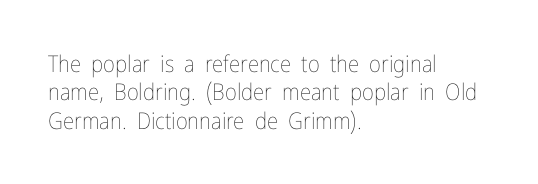
Nobody touched the tracking dial on this one. Visually the block forms a straight wall on the left and a jagged coastline on the right. Posture: upright roman. Beneath every word, the page is bare.
